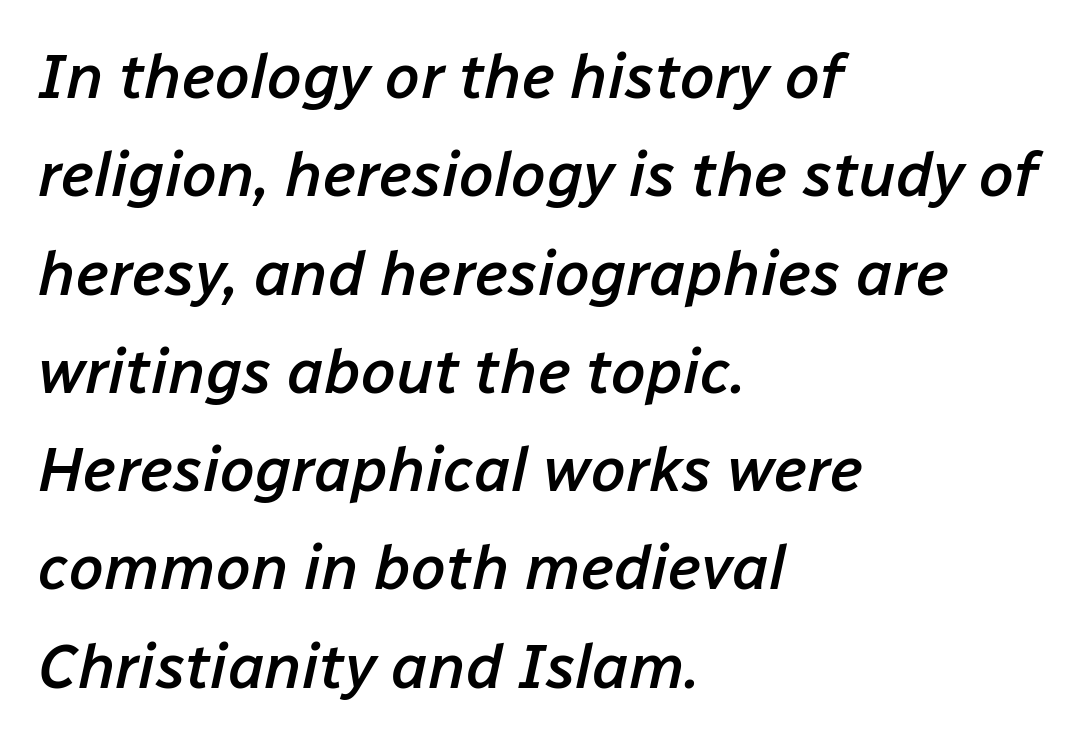
Clear beneath every line of the passage. The font's italic variant was chosen for this text. Proportional: the letters do not fall into vertical columns. Compared with a centered layout, this one pins lines to the left instead. Characters follow at the spacing the type designer built in. Its strokes are somewhat broadened, the hallmark of semibold type.
